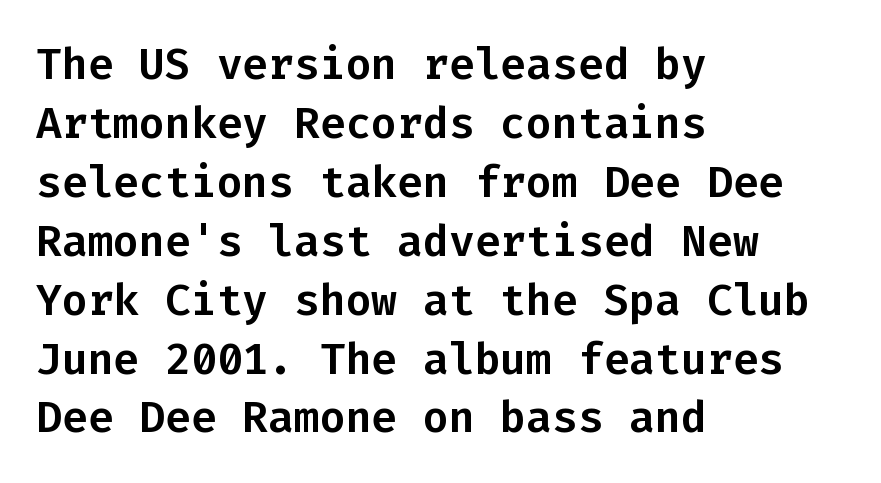
The image shows 43 px sans-serif type, upright, monospaced; set left-aligned, normal line spacing (1.37x), normal letter spacing, not underlined; low stroke contrast and a medium x-height.
